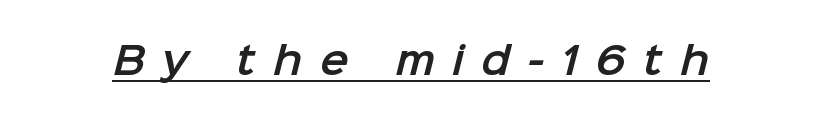
The image shows 38 px sans-serif type; set unusually wide letter spacing (+0.46 em), underlined; low stroke contrast and a medium x-height.
